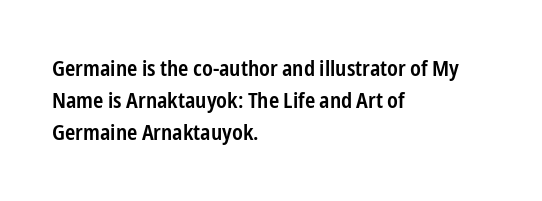
Q: Is the text bold? A: Semi-bold.
Q: Is the text italic (slanted)? A: No, it is upright.
Q: Is the text underlined? A: No.
Q: How is the paragraph aligned? A: Left-aligned.
Q: Is the spacing between letters normal or unusually wide? A: Normal.
Q: Is the spacing between lines tight, normal or loose? A: Normal.
